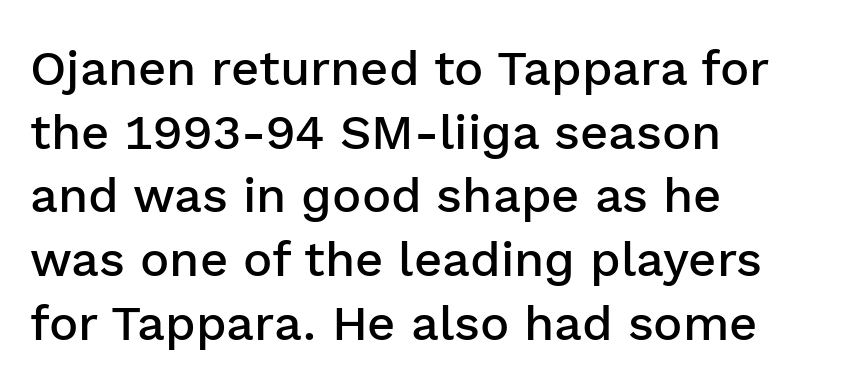
Q: Is the text bold? A: Semi-bold.
Q: Is the text italic (slanted)? A: No, it is upright.
Q: Is the typeface a serif or a sans-serif typeface? A: Sans-serif.
Q: Is the text underlined? A: No.
Q: How is the paragraph aligned? A: Left-aligned.
Q: Is the spacing between letters normal or unusually wide? A: Normal.
Q: Is the spacing between lines tight, normal or loose? A: Normal.
Q: Width (condensed, normal, or wide)? A: Normal.
Q: Stroke contrast? A: Low.
Q: x-height? A: Medium.
Q: Monospaced? A: No.
